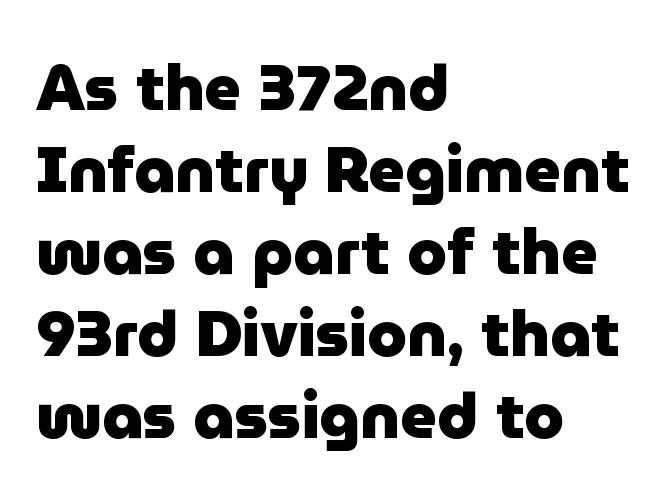
Q: Is the text bold? A: Yes.
Q: Is the text italic (slanted)? A: No, it is upright.
Q: Is the typeface a serif or a sans-serif typeface? A: Sans-serif.
Q: Is the text underlined? A: No.
Q: How is the paragraph aligned? A: Left-aligned.
Q: Is the spacing between letters normal or unusually wide? A: Normal.
Q: Is the spacing between lines tight, normal or loose? A: Normal.
Q: Width (condensed, normal, or wide)? A: Normal.
Q: Stroke contrast? A: Low.
Q: x-height? A: Medium.
Q: Monospaced? A: No.
